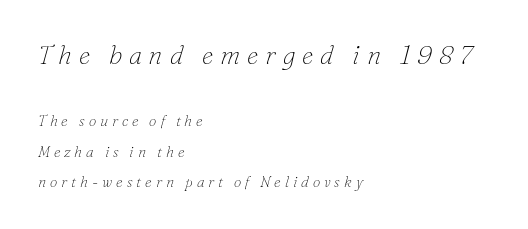
This block would shrink considerably if given ordinary leading; it's expanded now. Is the type slanted? Yes — the strokes lean at a clear angle. Reading down the block, your eye returns to a fixed left position each line. The passage shown begins with its larger block and ends with its smaller one. The passage shown has open, widely tracked lettering throughout. Clear beneath every line of the passage.
